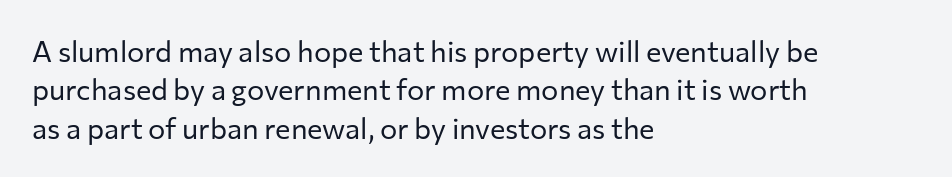
Q: Is the text bold? A: No.
Q: Is the text italic (slanted)? A: No, it is upright.
Q: Is the typeface a serif or a sans-serif typeface? A: Sans-serif.
Q: Is the text underlined? A: No.
Q: How is the paragraph aligned? A: Left-aligned.
Q: Is the spacing between letters normal or unusually wide? A: Normal.
Q: Is the spacing between lines tight, normal or loose? A: Normal.
Q: Width (condensed, normal, or wide)? A: Normal.
Q: Stroke contrast? A: Low.
Q: x-height? A: Medium.
Q: Monospaced? A: No.
